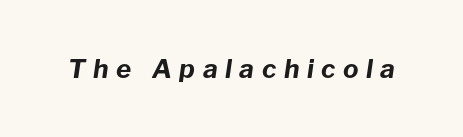
Q: Is the text bold? A: Yes.
Q: Is the text italic (slanted)? A: Yes, it leans right by about 8 degrees.
Q: Is the text underlined? A: No.
Q: Is the spacing between letters normal or unusually wide? A: Unusually wide.
